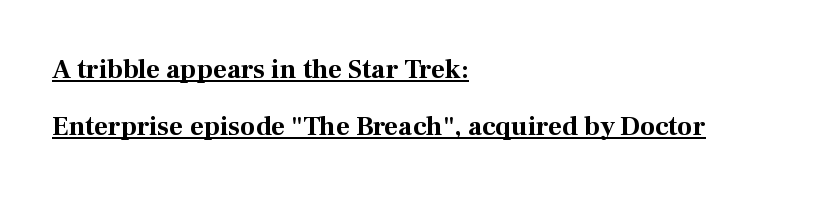
The image shows 27 px bold type, upright; set left-aligned, loose line spacing (2.12x), normal letter spacing, underlined.
